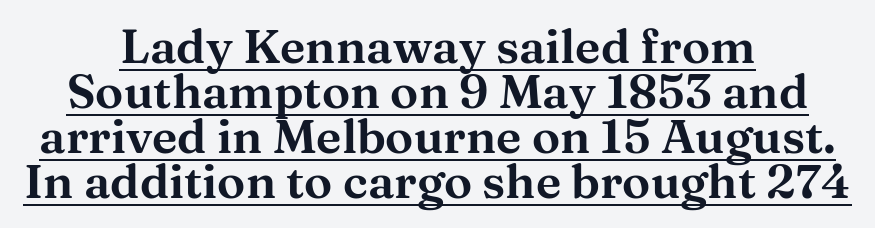
{"serif": "yes", "italic": "no", "width": "wide", "stroke_contrast": "medium", "x_height": "medium", "monospaced": "no", "underline": "yes", "align": "center", "line_spacing": "tight", "line_spacing_ratio": 0.96, "letter_spacing": "normal", "letter_spacing_em": 0.0, "glyph_px": 47}
